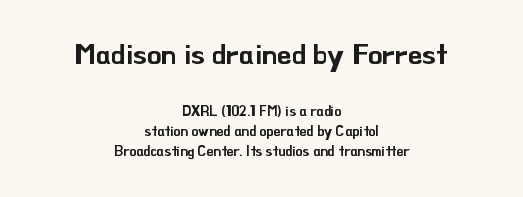
The image shows 29 px sans-serif type, upright; set centered, normal line spacing (1.41x), normal letter spacing, not underlined; the first (top) block is 2.07x larger; low stroke contrast and a small x-height.
